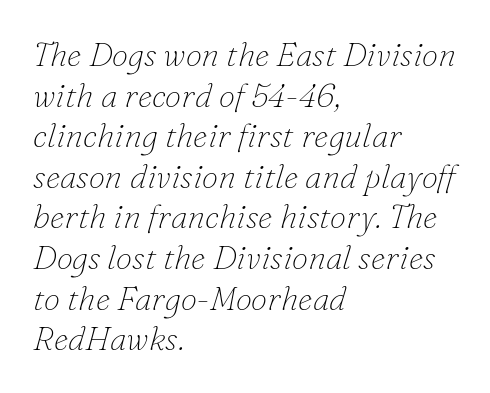
You can tell it's italic because the verticals aren't actually vertical. Any mark beneath the type? The region is blank. These lines are composed in type with serifs. Stem width sits at or under what a default text font uses. The setting favours the left margin, as ordinary paragraphs usually do. The letters sit at their default tracking, neither squeezed nor spread.
